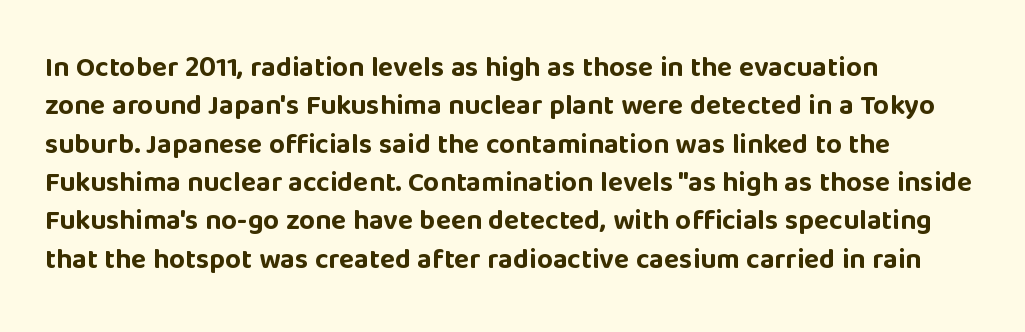
The image shows 28 px bold sans-serif type, upright; set left-aligned, normal line spacing (1.37x), normal letter spacing, not underlined; low stroke contrast and a large x-height.
